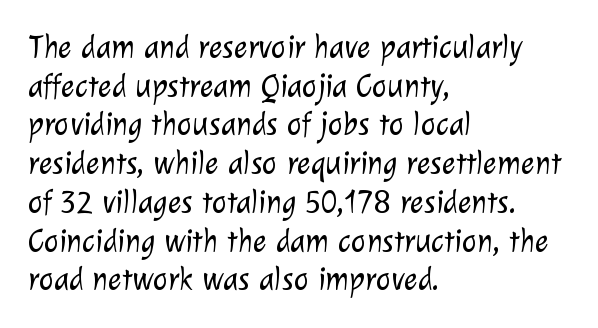
The image shows 32 px light sans-serif type; set left-aligned, line spacing 1.21x, normal letter spacing, not underlined; low stroke contrast and a medium x-height.
